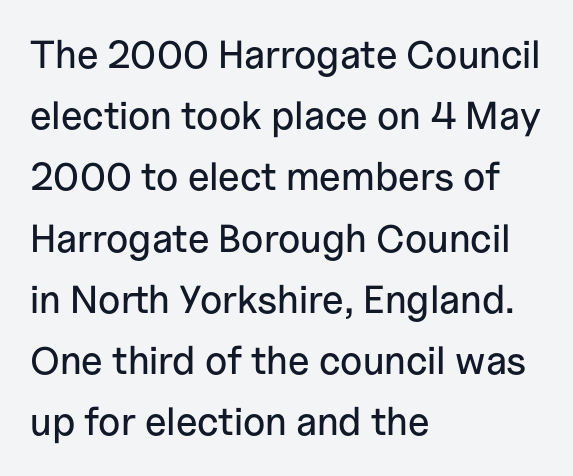
{"serif": "no", "italic": "no", "width": "normal", "stroke_contrast": "low", "x_height": "medium", "monospaced": "no", "underline": "no", "align": "left", "line_spacing": "normal", "line_spacing_ratio": 1.57, "letter_spacing": "normal", "letter_spacing_em": 0.0, "glyph_px": 39}
